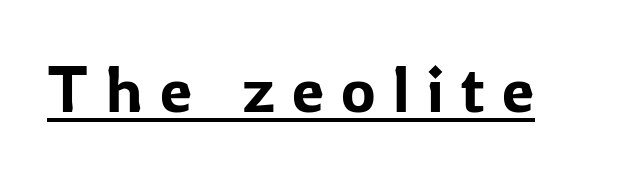
The image shows 65 px sans-serif type, upright; set unusually wide letter spacing (+0.27 em), underlined; low stroke contrast and a medium x-height.
